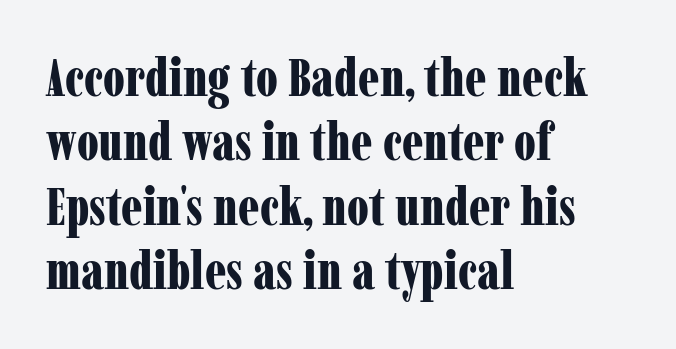
What stands out about the letter spacing? Nothing — it is the standard amount. The lettering stays uniformly vertical, giving the passage a roman look. Character widths vary here, with narrow letters taking less room than wide ones. Font category for this specimen: serif. Has an underline been added? It has not.
